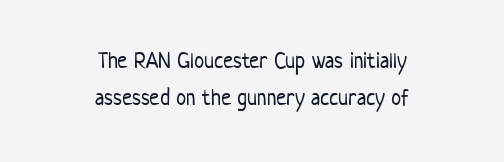
{"italic": "no", "bold": "no", "underline": "no", "align": "center", "line_spacing": "normal", "line_spacing_ratio": 1.59, "letter_spacing": "normal", "letter_spacing_em": 0.0, "glyph_px": 23}
